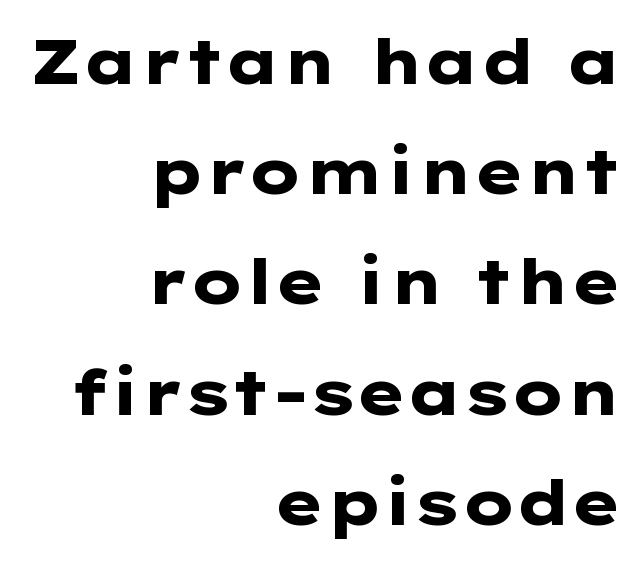
{"serif": "no", "italic": "no", "bold": "yes", "weight": "heavy", "width": "wide", "stroke_contrast": "low", "x_height": "medium", "monospaced": "no", "underline": "no", "align": "right", "line_spacing_ratio": 1.75, "letter_spacing": "normal", "letter_spacing_em": 0.0, "glyph_px": 63}
